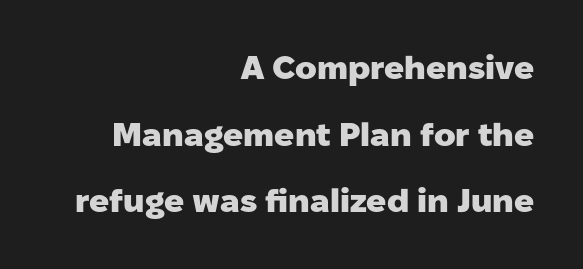
Where is the straight margin? On the right. Summary of weight: heavy, a full bold. The zone under the glyphs is completely vacant. Interline gaps are noticeably wide in this sample. Letterform terminals end flat and unadorned throughout the passage.
